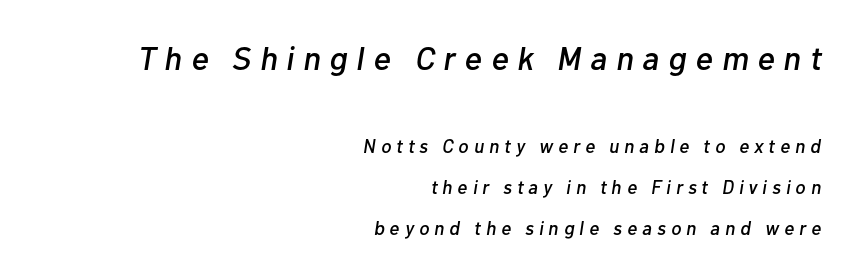
The image shows 33 px text type, italic (leaning right); set right-aligned, loose line spacing (2.17x), unusually wide letter spacing (+0.27 em), not underlined; the first (top) block is 1.74x larger; low stroke contrast and a medium x-height.
